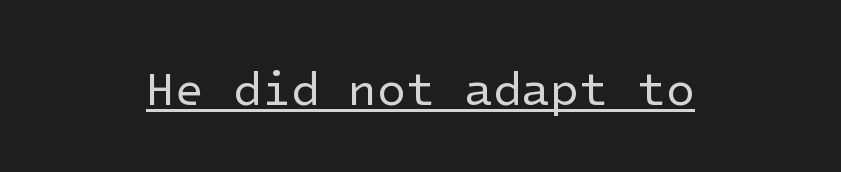
The image shows 47 px regular-weight sans-serif type, upright; set centered, normal letter spacing, underlined; low stroke contrast and a medium x-height.
